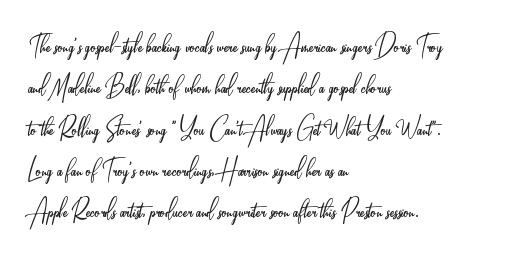
{"serif": "no", "bold": "no", "weight": "light", "width": "condensed", "stroke_contrast": "low", "x_height": "small", "monospaced": "no", "underline": "no", "align": "left", "line_spacing": "normal", "line_spacing_ratio": 1.29, "letter_spacing": "normal", "letter_spacing_em": 0.0, "glyph_px": 32}
